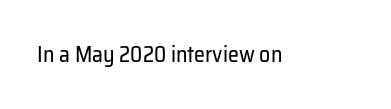
Q: Is the text bold? A: No.
Q: Is the text italic (slanted)? A: No, it is upright.
Q: Is the text underlined? A: No.
Q: Is the spacing between letters normal or unusually wide? A: Normal.
